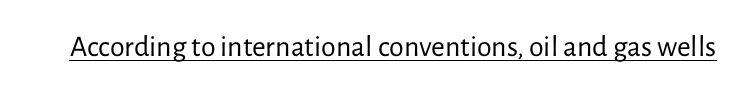
Posture: upright roman. In terms of letterspacing, this is plain default setting. No feet cap the strokes, marking this as sans-serif type. A baseline rule has been typeset under these characters.
